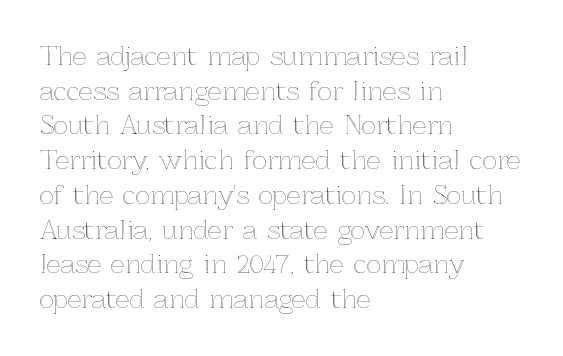
{"italic": "no", "underline": "no", "align": "left", "line_spacing": "normal", "line_spacing_ratio": 1.39, "letter_spacing": "normal", "letter_spacing_em": 0.0, "glyph_px": 25}
